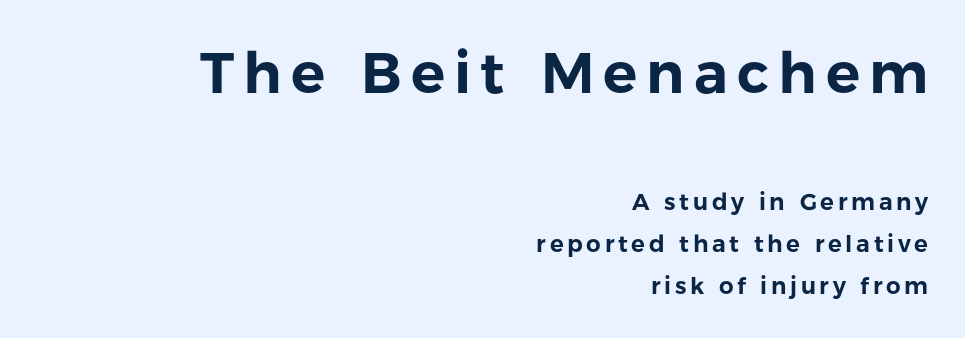
The image shows 57 px sans-serif type, upright; set right-aligned, line spacing 1.83x, not underlined; the first (top) block is 2.48x larger; low stroke contrast and a medium x-height.
